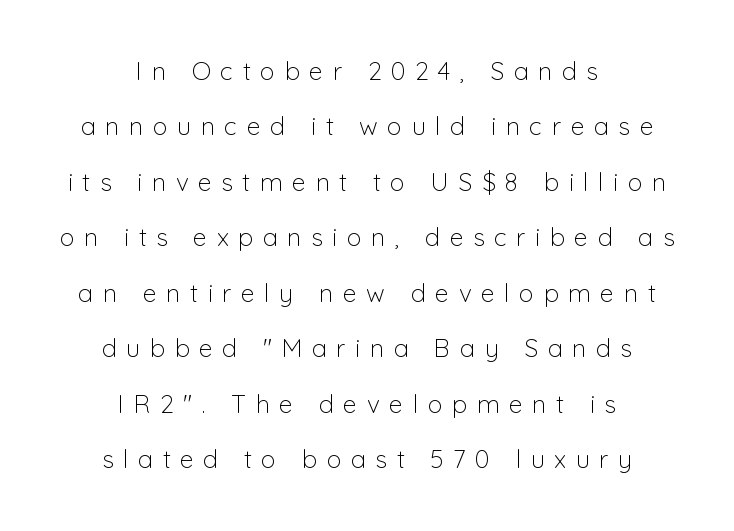
The image shows 25 px text type, upright; set centered, loose line spacing (2.22x), unusually wide letter spacing (+0.38 em), not underlined.
